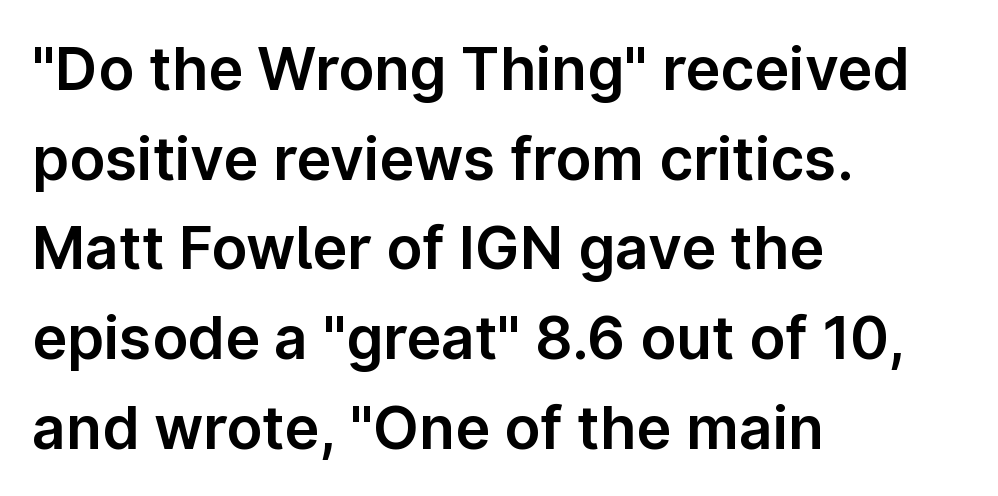
Q: Is the text italic (slanted)? A: No, it is upright.
Q: Is the typeface a serif or a sans-serif typeface? A: Sans-serif.
Q: Is the text underlined? A: No.
Q: How is the paragraph aligned? A: Left-aligned.
Q: Is the spacing between letters normal or unusually wide? A: Normal.
Q: Is the spacing between lines tight, normal or loose? A: Normal.
Q: Width (condensed, normal, or wide)? A: Normal.
Q: Stroke contrast? A: Low.
Q: x-height? A: Medium.
Q: Monospaced? A: No.
